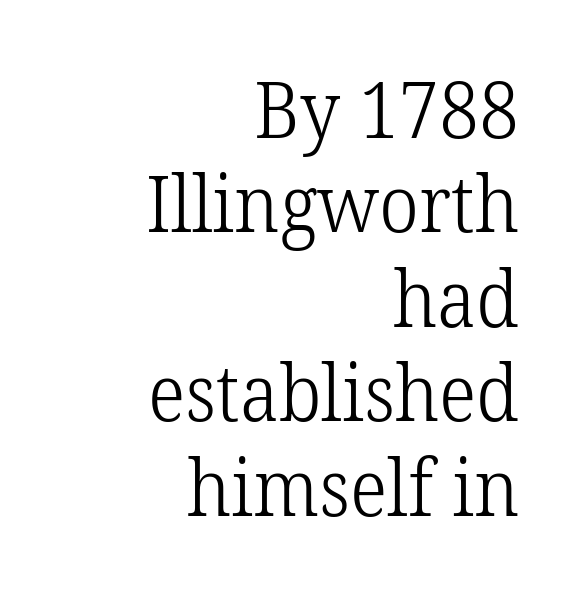
{"serif": "yes", "italic": "no", "bold": "no", "weight": "light", "width": "normal", "stroke_contrast": "low", "x_height": "medium", "monospaced": "no", "underline": "no", "align": "right", "line_spacing_ratio": 1.21, "letter_spacing": "normal", "letter_spacing_em": 0.0, "glyph_px": 78}
